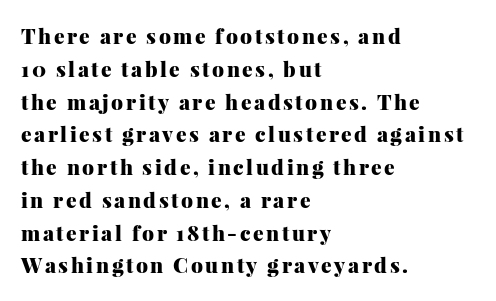
The space beneath each line is pristine and unruled. The sample has been set heavy, in full bold. The axis of the letterforms is exactly vertical. The rendering uses a moderate line-height, typical for paragraphs.
